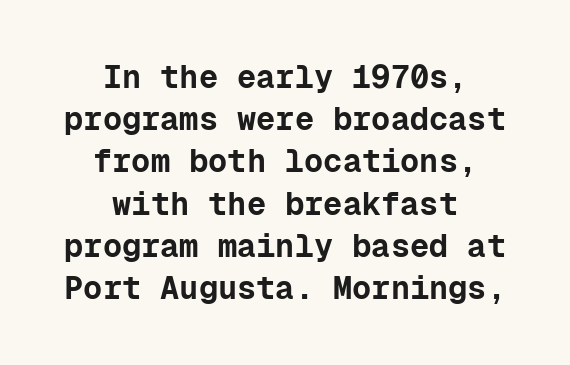
Unmarked baselines from the first word to the last. The letters stand upright; this is a roman face. I'd call this a sans setting — the letters go barefoot. Inter-character spacing is left at the font's built-in metrics. Chunky letters — that's bold for sure. Alignment: centered.
